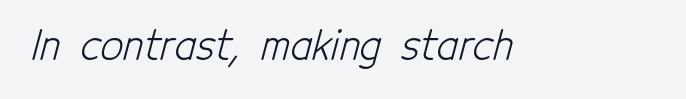
The image shows 40 px light, condensed sans-serif type; set normal letter spacing, not underlined; low stroke contrast and a medium x-height.
